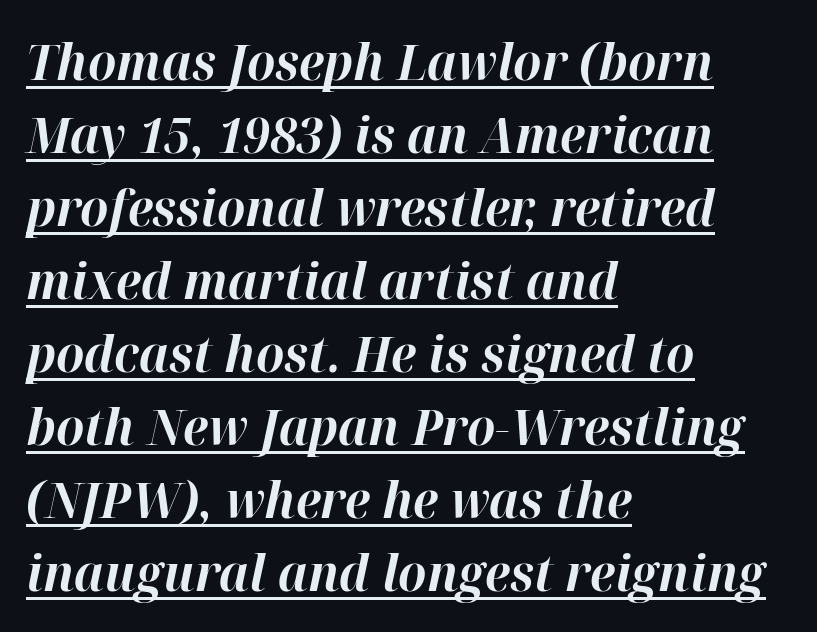
There is no visible air inserted between adjacent glyphs. Tall strokes in this sample are angled rather than plumb. Regular leading. Students, this is bold: see how much ink each stroke carries. The ragged edge is on the right, which tells us the setting is flush left. This sample has the flowing, uneven cadence of proportional lettering.
